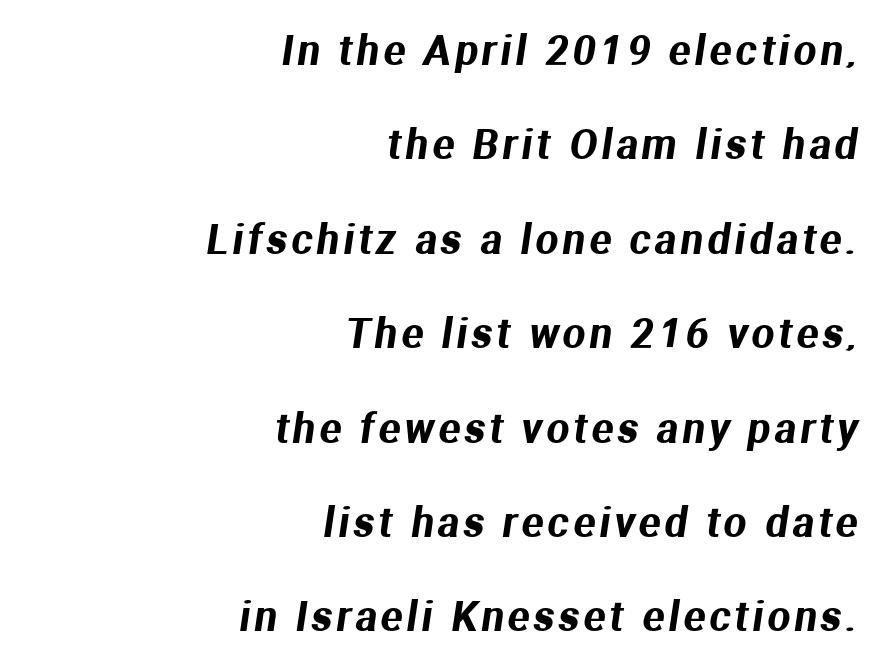
The image shows 40 px sans-serif type; set right-aligned, loose line spacing (2.36x), not underlined; medium stroke contrast and a medium x-height.
